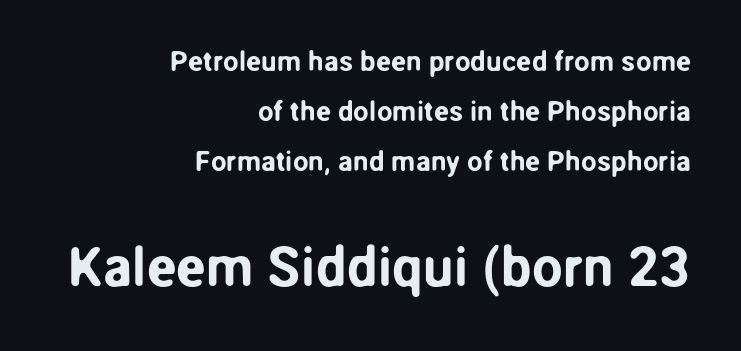
Q: Is the text italic (slanted)? A: No, it is upright.
Q: Is the typeface a serif or a sans-serif typeface? A: Sans-serif.
Q: Is the text underlined? A: No.
Q: How is the paragraph aligned? A: Right-aligned.
Q: Is the spacing between letters normal or unusually wide? A: Normal.
Q: Which block of text is set in a larger size, the first (top) or the second (bottom)? A: The second (bottom) one.
Q: Width (condensed, normal, or wide)? A: Normal.
Q: Stroke contrast? A: Low.
Q: x-height? A: Medium.
Q: Monospaced? A: No.
